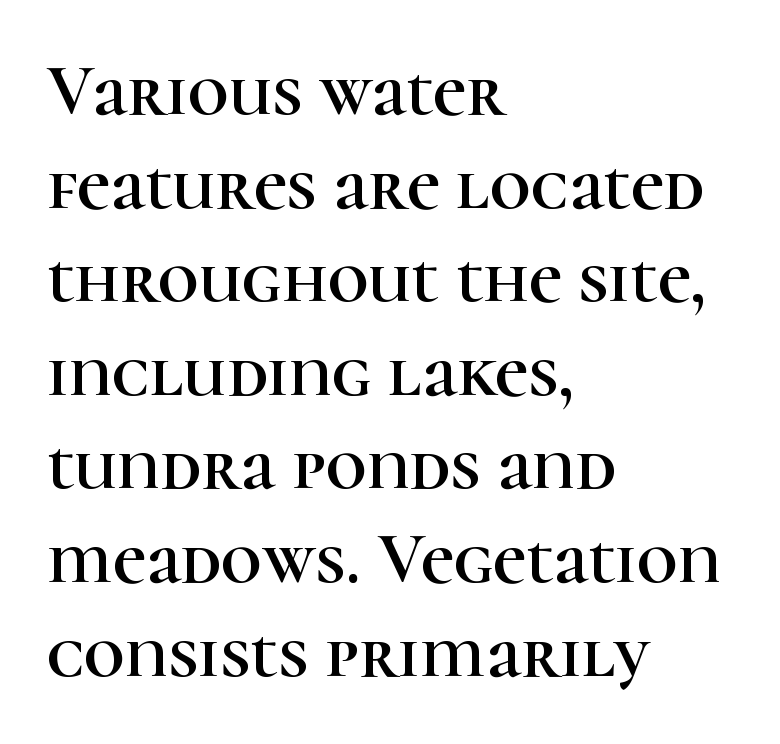
{"serif": "yes", "italic": "no", "width": "normal", "stroke_contrast": "high", "x_height": "medium", "monospaced": "no", "underline": "no", "align": "left", "line_spacing": "normal", "line_spacing_ratio": 1.3, "letter_spacing": "normal", "letter_spacing_em": 0.0, "glyph_px": 72}
